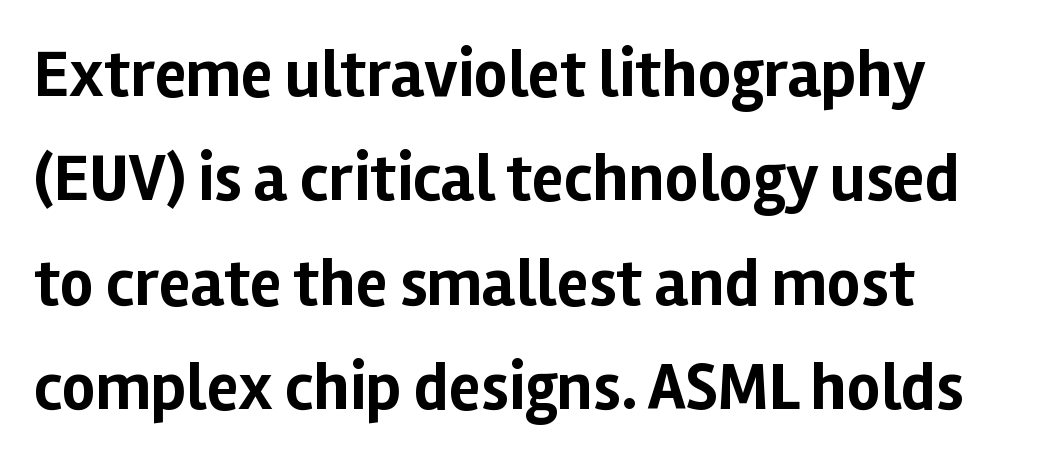
Vertically, the passage feels balanced, rows spaced as you'd expect. Quick note: underline off. This rendering leaves character spacing at its baseline value. Nope, not italic — everything's standing straight. The letters carry no serifs — their stems end cleanly without finishing strokes. A typesetter would call this proportional, since set widths differ per character.
